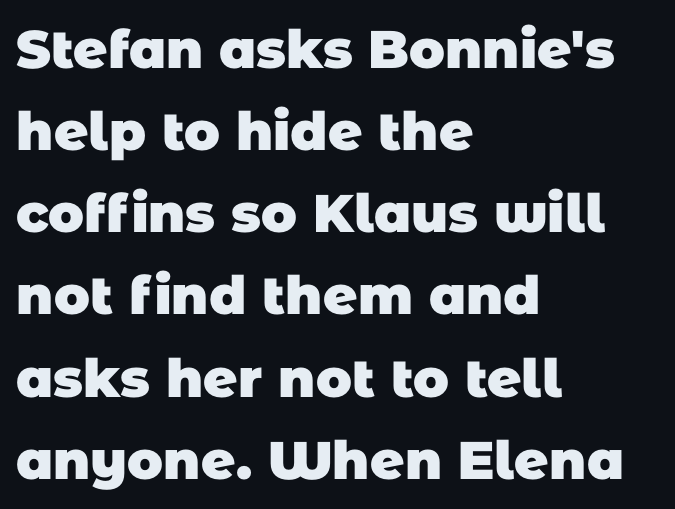
{"serif": "no", "bold": "yes", "weight": "heavy", "width": "normal", "stroke_contrast": "low", "x_height": "large", "monospaced": "no", "underline": "no", "align": "left", "line_spacing": "normal", "line_spacing_ratio": 1.55, "letter_spacing": "normal", "letter_spacing_em": 0.0, "glyph_px": 53}
